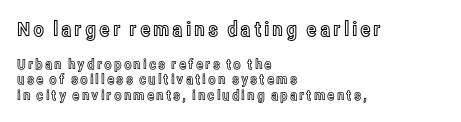
Q: Is the text italic (slanted)? A: No, it is upright.
Q: Is the text underlined? A: No.
Q: How is the paragraph aligned? A: Left-aligned.
Q: Is the spacing between lines tight, normal or loose? A: Tight.
Q: Which block of text is set in a larger size, the first (top) or the second (bottom)? A: The first (top) one.
